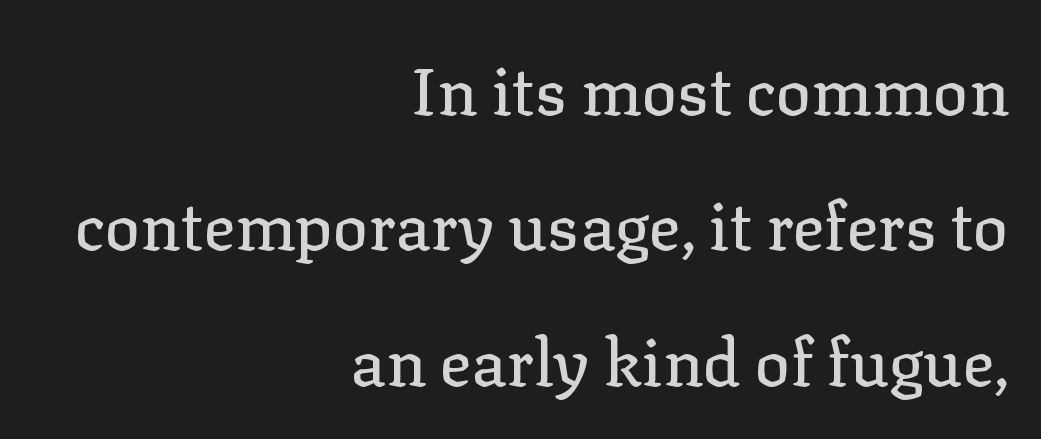
The image shows 66 px serif type, upright; set right-aligned, loose line spacing (2.05x), normal letter spacing, not underlined; low stroke contrast and a medium x-height.
